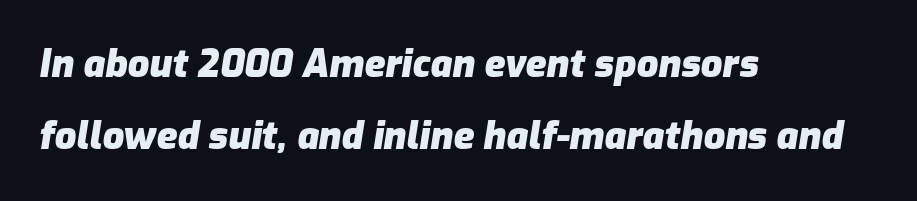
Q: Is the text bold? A: Yes.
Q: Is the text italic (slanted)? A: Yes, it leans right by about 9 degrees.
Q: Is the text underlined? A: No.
Q: How is the paragraph aligned? A: Left-aligned.
Q: Is the spacing between letters normal or unusually wide? A: Normal.
Q: Is the spacing between lines tight, normal or loose? A: Loose.
Q: Width (condensed, normal, or wide)? A: Normal.
Q: Stroke contrast? A: Low.
Q: x-height? A: Medium.
Q: Monospaced? A: No.
